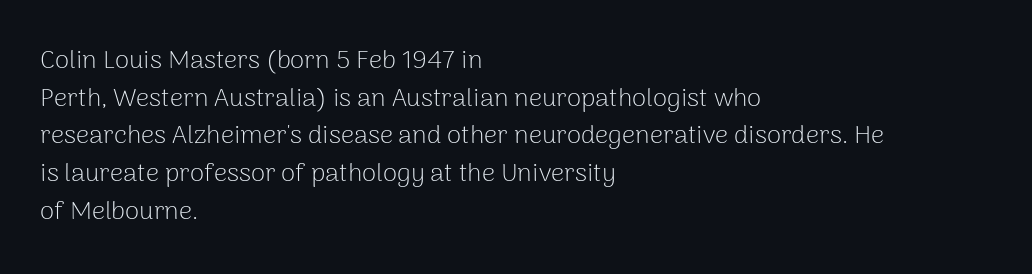
{"italic": "no", "bold": "no", "underline": "no", "align": "left", "line_spacing": "normal", "line_spacing_ratio": 1.45, "letter_spacing": "normal", "letter_spacing_em": 0.0, "glyph_px": 26}
